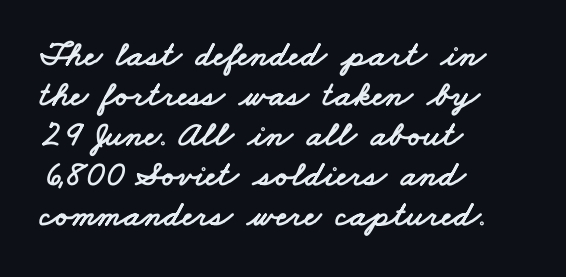
Q: Is the typeface a serif or a sans-serif typeface? A: Sans-serif.
Q: Is the text underlined? A: No.
Q: How is the paragraph aligned? A: Left-aligned.
Q: Is the spacing between letters normal or unusually wide? A: Normal.
Q: Is the spacing between lines tight, normal or loose? A: Tight.
Q: Width (condensed, normal, or wide)? A: Wide.
Q: Stroke contrast? A: Low.
Q: x-height? A: Small.
Q: Monospaced? A: No.
